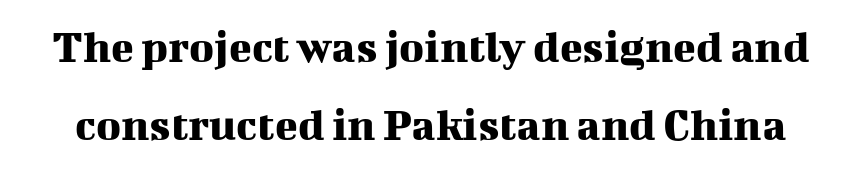
A roman cut, with each character standing at attention. Do the characters align in a grid? No, the font is proportional. Rows of type keep a routine distance in the vertical direction. The line texture is even and compact thanks to regular tracking. Anything drawn beneath the words? Only blank space.
